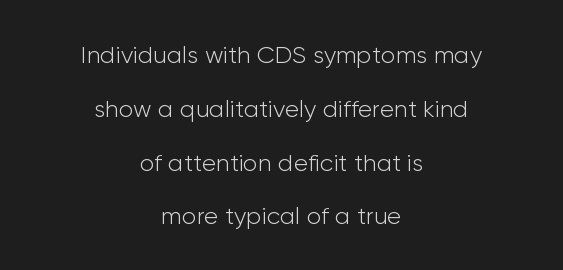
The image shows 24 px text type, upright; set centered, loose line spacing (2.24x), normal letter spacing, not underlined.
